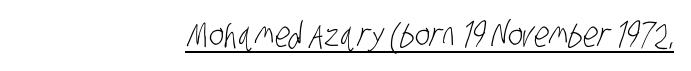
{"serif": "no", "bold": "no", "weight": "light", "width": "condensed", "stroke_contrast": "low", "x_height": "large", "monospaced": "no", "underline": "yes", "align": "right", "letter_spacing": "normal", "letter_spacing_em": 0.0, "glyph_px": 35}
